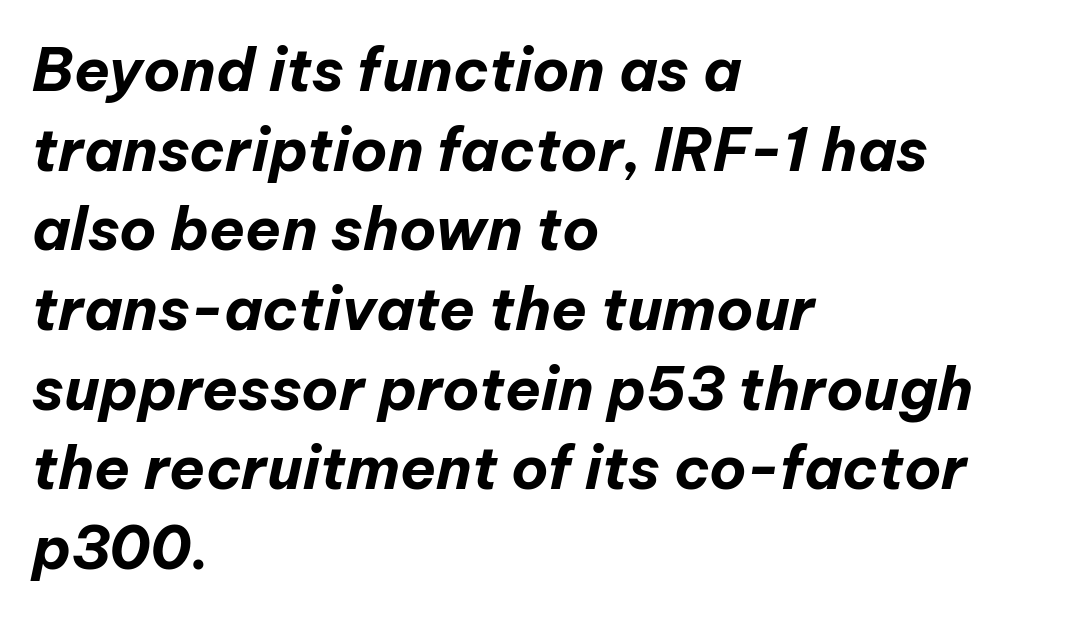
The image shows 59 px bold type, italic (leaning right); set left-aligned, normal line spacing (1.35x), normal letter spacing, not underlined; low stroke contrast and a medium x-height.
